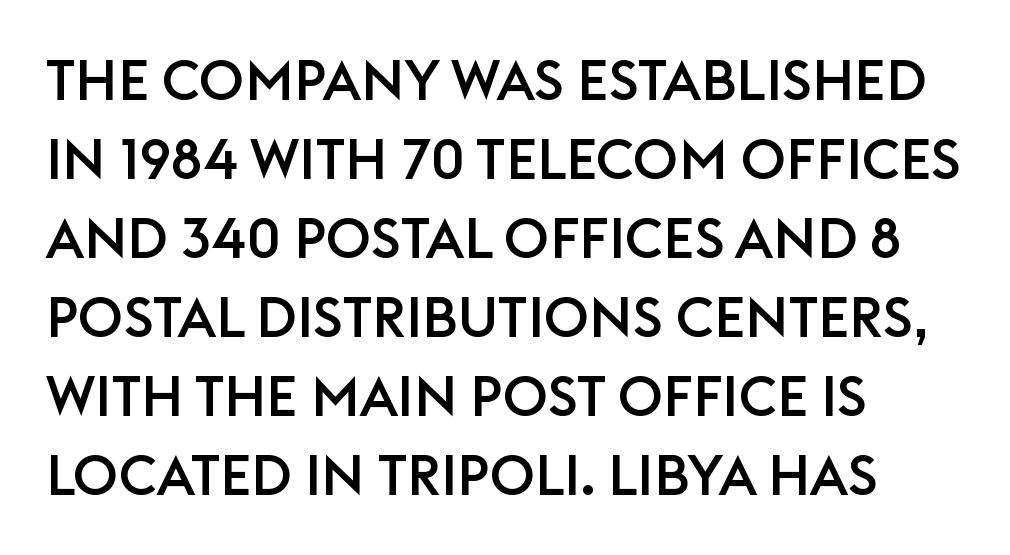
Bare-footed words on every line. Standard letterfit; no display-style spreading of the glyphs. These lines stack with their left ends in a neat column. Looks like regular typesetting: each glyph gets only the width it needs.
